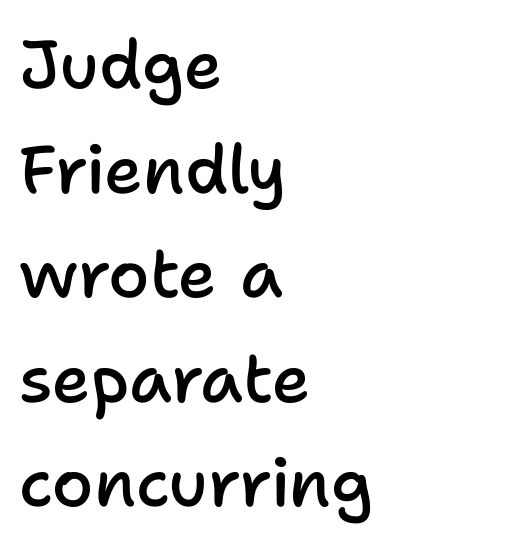
{"serif": "no", "italic": "no", "bold": "semi", "weight": "semibold", "width": "normal", "stroke_contrast": "low", "x_height": "medium", "monospaced": "no", "underline": "no", "align": "left", "line_spacing": "normal", "line_spacing_ratio": 1.56, "letter_spacing": "normal", "letter_spacing_em": 0.0, "glyph_px": 67}
